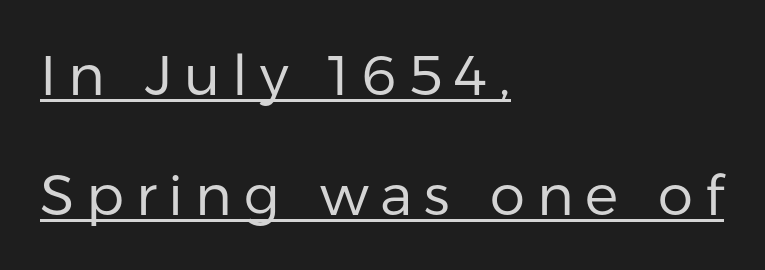
The type is letterspaced generously, with wide tracking. This sample uses an upright cut, with every glyph sitting square on the baseline. Notice how the passage keeps a crisp vertical edge on the left only. The string is rendered with underlining switched on. A typesetter would call this proportional, since set widths differ per character. Compared with typical paragraphs, the rows here are farther apart.
